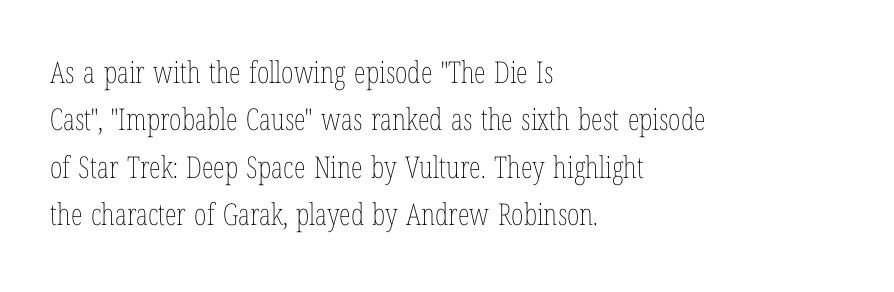
The image shows 30 px thin, condensed type, upright; set left-aligned, normal line spacing (1.58x), normal letter spacing, not underlined; low stroke contrast and a medium x-height.
